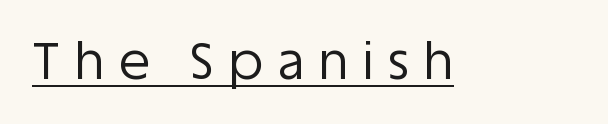
The image shows 51 px regular-weight sans-serif type, upright; set unusually wide letter spacing (+0.29 em), underlined; low stroke contrast and a large x-height.
